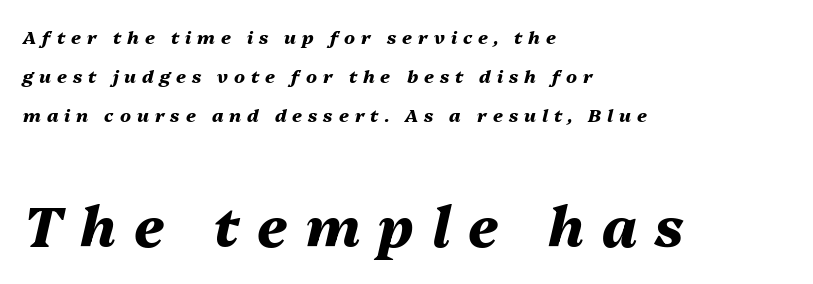
Q: Is the text bold? A: Yes.
Q: Is the text italic (slanted)? A: Yes, it leans right by about 13 degrees.
Q: Is the text underlined? A: No.
Q: How is the paragraph aligned? A: Left-aligned.
Q: Is the spacing between letters normal or unusually wide? A: Unusually wide.
Q: Is the spacing between lines tight, normal or loose? A: Loose.
Q: Which block of text is set in a larger size, the first (top) or the second (bottom)? A: The second (bottom) one.
Q: Width (condensed, normal, or wide)? A: Normal.
Q: Stroke contrast? A: Medium.
Q: x-height? A: Medium.
Q: Monospaced? A: No.
